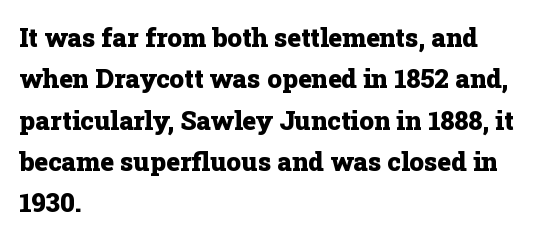
Descenders are the only things crossing below the line. Honestly, the row spacing looks completely unremarkable. The font is running at its bold setting. Inter-character spacing is left at the font's built-in metrics. Vertical strokes here are truly vertical.
